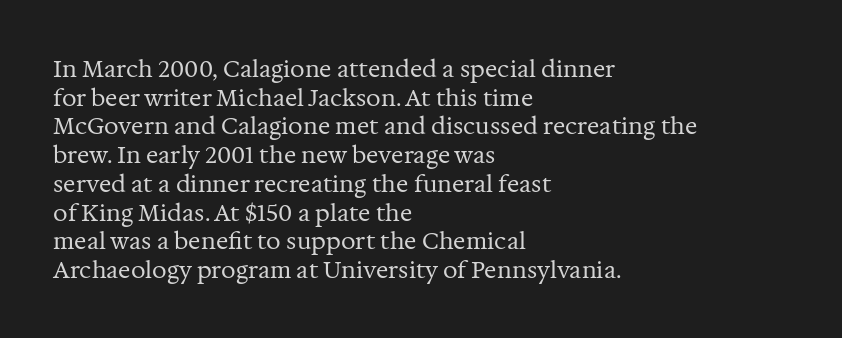
The image shows 23 px text type, upright; set left-aligned, normal line spacing (1.25x), normal letter spacing, not underlined.
